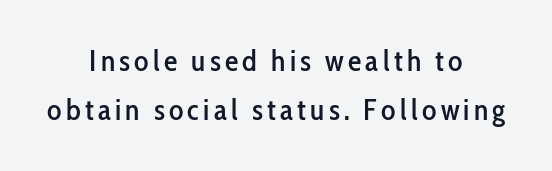
The image shows 30 px condensed sans-serif type, upright; set centered, normal line spacing (1.64x), not underlined; low stroke contrast and a medium x-height.
